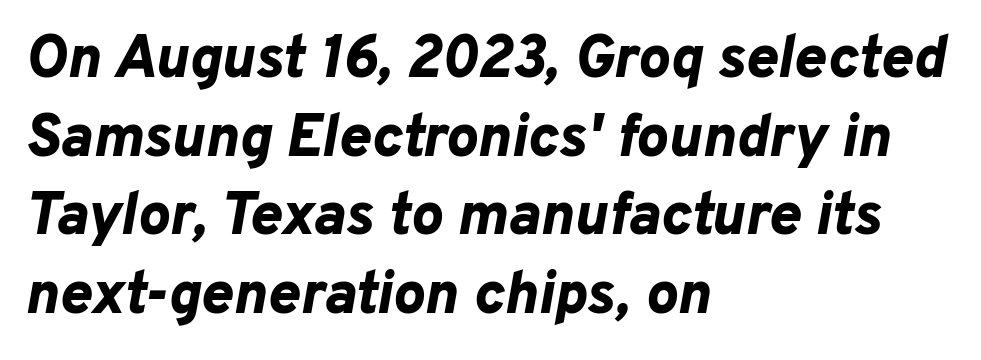
The paragraph shown leans on its left margin. Whoever set this chose a conventional vertical rhythm. These lines carry a lot of weight — the face is fully bold. Notice how the stems are inclined rather than vertical — that's the hallmark of italics.
